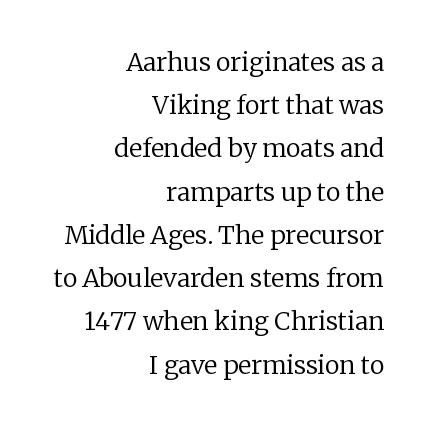
Q: Is the text bold? A: No.
Q: Is the text italic (slanted)? A: No, it is upright.
Q: Is the text underlined? A: No.
Q: How is the paragraph aligned? A: Right-aligned.
Q: Is the spacing between letters normal or unusually wide? A: Normal.
